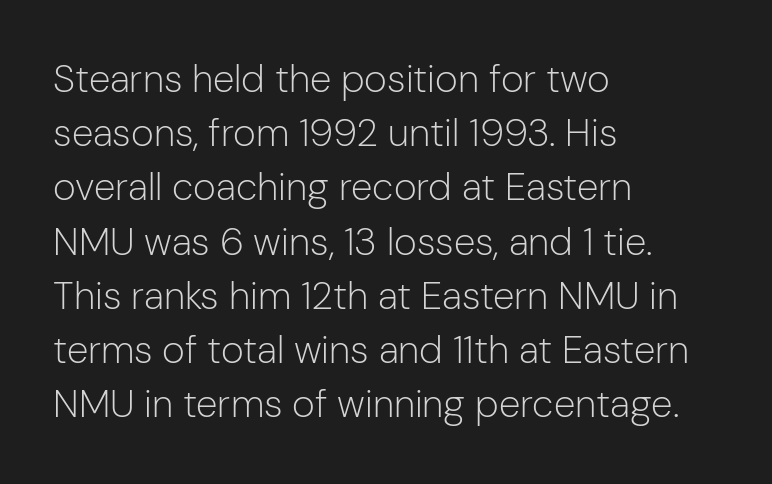
The image shows 39 px light sans-serif type, upright; set left-aligned, normal line spacing (1.39x), normal letter spacing, not underlined; low stroke contrast and a medium x-height.
